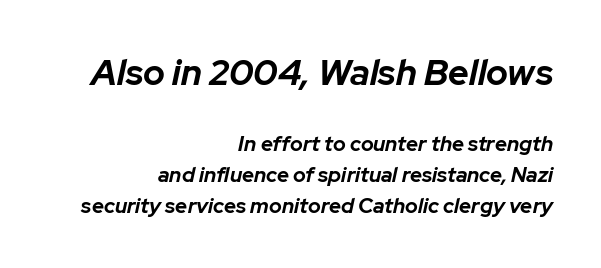
Q: Is the text bold? A: Yes.
Q: Is the text italic (slanted)? A: Yes, it leans right by about 12 degrees.
Q: Is the text underlined? A: No.
Q: How is the paragraph aligned? A: Right-aligned.
Q: Is the spacing between letters normal or unusually wide? A: Normal.
Q: Is the spacing between lines tight, normal or loose? A: Normal.
Q: Which block of text is set in a larger size, the first (top) or the second (bottom)? A: The first (top) one.
Q: Width (condensed, normal, or wide)? A: Normal.
Q: Stroke contrast? A: Low.
Q: x-height? A: Medium.
Q: Monospaced? A: No.
